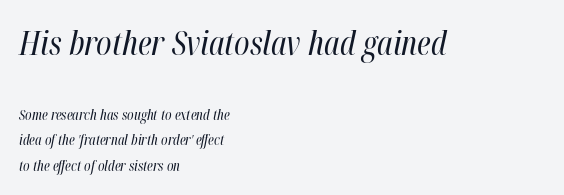
Q: Is the text bold? A: No.
Q: Is the text italic (slanted)? A: Yes, it leans right by about 12 degrees.
Q: Is the text underlined? A: No.
Q: How is the paragraph aligned? A: Left-aligned.
Q: Is the spacing between letters normal or unusually wide? A: Normal.
Q: Which block of text is set in a larger size, the first (top) or the second (bottom)? A: The first (top) one.
Q: Width (condensed, normal, or wide)? A: Condensed.
Q: Stroke contrast? A: High.
Q: x-height? A: Medium.
Q: Monospaced? A: No.
